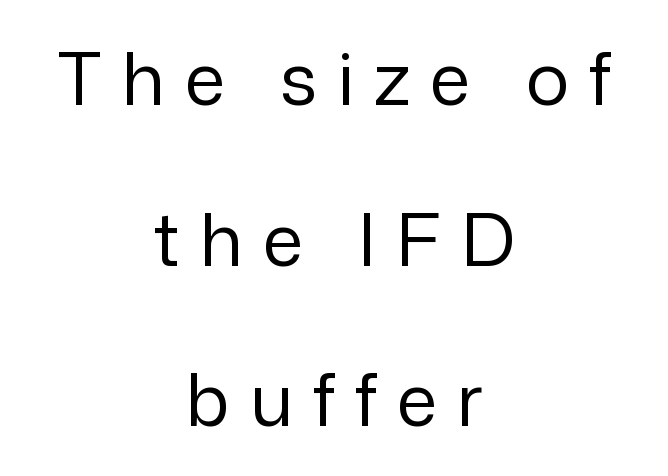
{"serif": "no", "italic": "no", "bold": "no", "weight": "regular", "width": "normal", "stroke_contrast": "low", "x_height": "medium", "monospaced": "no", "underline": "no", "align": "center", "line_spacing": "loose", "line_spacing_ratio": 2.2, "letter_spacing": "wide", "letter_spacing_em": 0.27, "glyph_px": 73}
